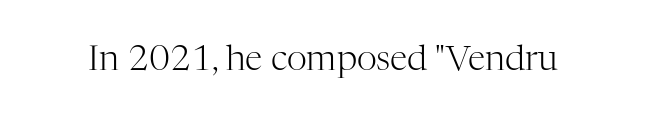
Q: Is the text bold? A: No.
Q: Is the text italic (slanted)? A: No, it is upright.
Q: Is the typeface a serif or a sans-serif typeface? A: Serif.
Q: Is the text underlined? A: No.
Q: Is the spacing between letters normal or unusually wide? A: Normal.
Q: Width (condensed, normal, or wide)? A: Normal.
Q: Stroke contrast? A: High.
Q: x-height? A: Medium.
Q: Monospaced? A: No.
